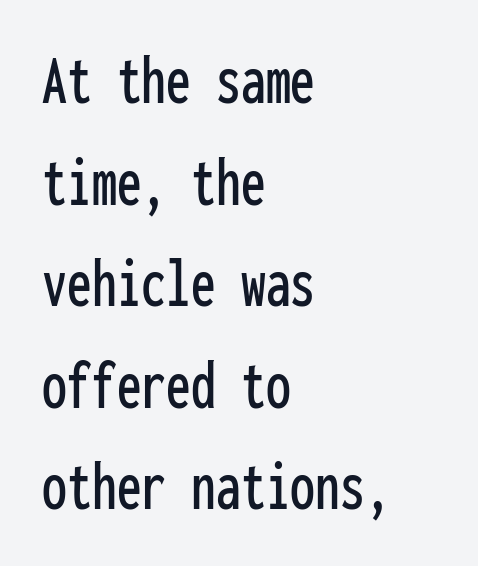
{"serif": "no", "italic": "no", "width": "condensed", "stroke_contrast": "low", "x_height": "medium", "monospaced": "yes", "underline": "no", "align": "left", "line_spacing": "normal", "line_spacing_ratio": 1.43, "letter_spacing": "normal", "letter_spacing_em": 0.0, "glyph_px": 71}
